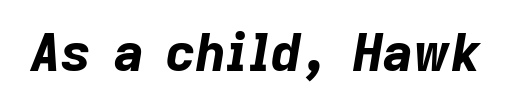
The image shows 52 px bold type, italic (leaning right); set normal letter spacing, not underlined; low stroke contrast and a medium x-height.
